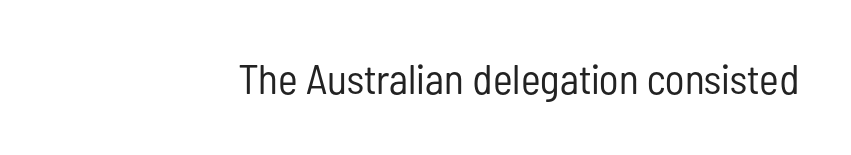
The gap between lines stays unmarked. The passage is arranged like a letterhead date or caption credit — flush right. In terms of letterspacing, this is plain default setting. Ordinary non-slanted type is in use. What kind of face is this? One without serifs — a sans.
